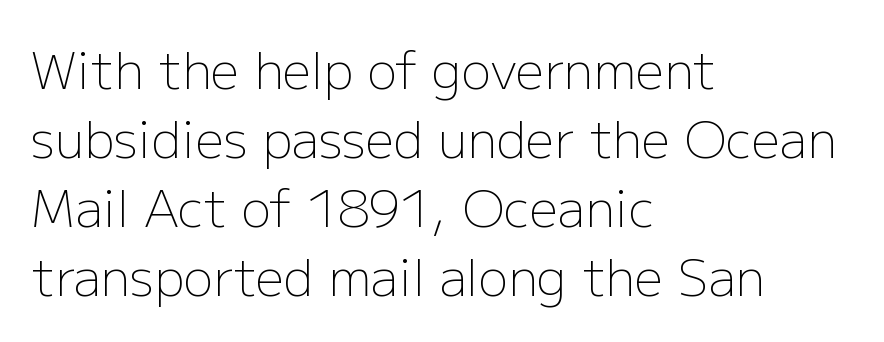
The image shows 50 px light sans-serif type, upright; set left-aligned, normal line spacing (1.38x), normal letter spacing, not underlined; low stroke contrast and a medium x-height.
